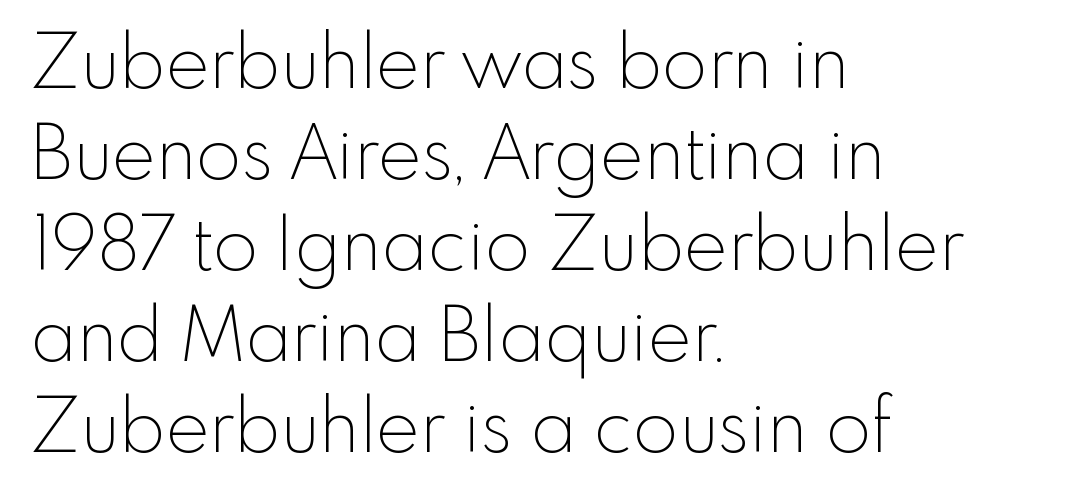
The image shows 74 px thin sans-serif type, upright; set left-aligned, line spacing 1.23x, normal letter spacing, not underlined; a small x-height.
